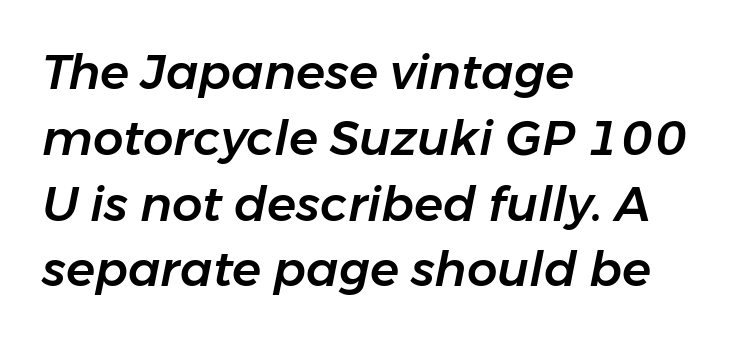
The specimen omits any rule beneath the text block's lines. The lines are quadded left. An italicized treatment has been applied to the whole sample. Between one letter and the next there's only the usual sliver of space. Honestly, the row spacing looks completely unremarkable. Varying glyph widths throughout — classic text-font behaviour.
